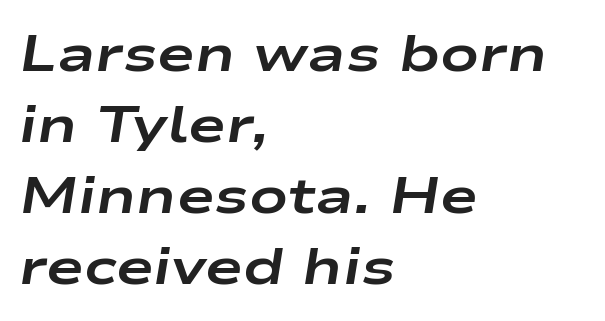
{"italic": "yes", "lean": "right", "slant_degrees": 9, "bold": "yes", "weight": "bold", "width": "wide", "stroke_contrast": "low", "x_height": "medium", "monospaced": "no", "underline": "no", "align": "left", "line_spacing": "normal", "line_spacing_ratio": 1.39, "letter_spacing": "normal", "letter_spacing_em": 0.0, "glyph_px": 51}
